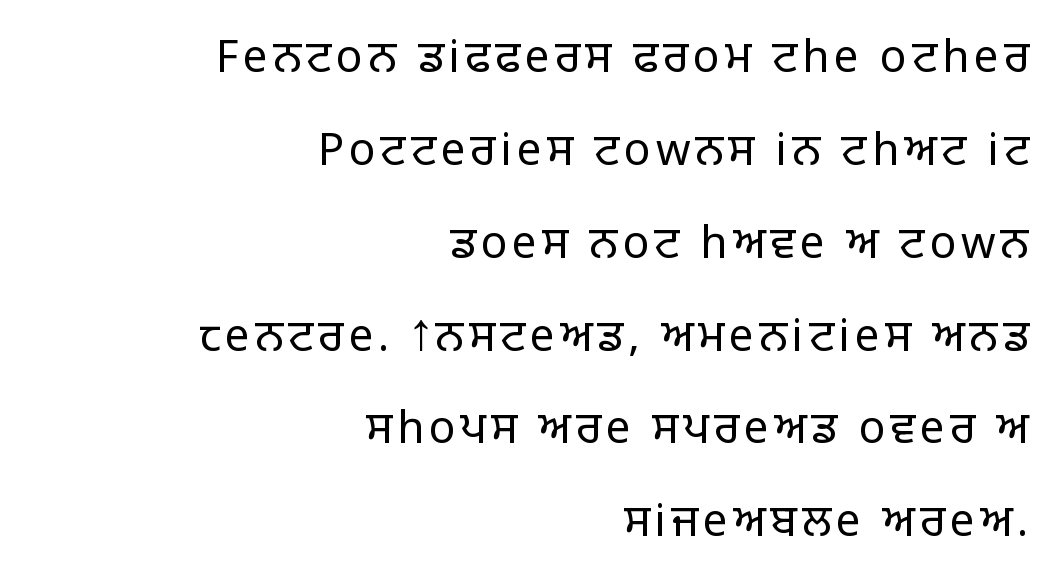
Q: Is the text bold? A: No.
Q: Is the text italic (slanted)? A: No, it is upright.
Q: Is the typeface a serif or a sans-serif typeface? A: Sans-serif.
Q: Is the text underlined? A: No.
Q: How is the paragraph aligned? A: Right-aligned.
Q: Is the spacing between lines tight, normal or loose? A: Loose.
Q: Width (condensed, normal, or wide)? A: Normal.
Q: Stroke contrast? A: Low.
Q: x-height? A: Large.
Q: Monospaced? A: No.
